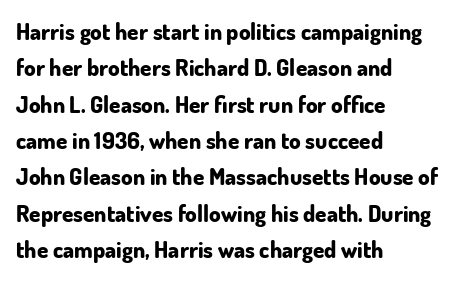
Q: Is the text bold? A: Yes.
Q: Is the text italic (slanted)? A: No, it is upright.
Q: Is the text underlined? A: No.
Q: How is the paragraph aligned? A: Left-aligned.
Q: Is the spacing between letters normal or unusually wide? A: Normal.
Q: Is the spacing between lines tight, normal or loose? A: Normal.
